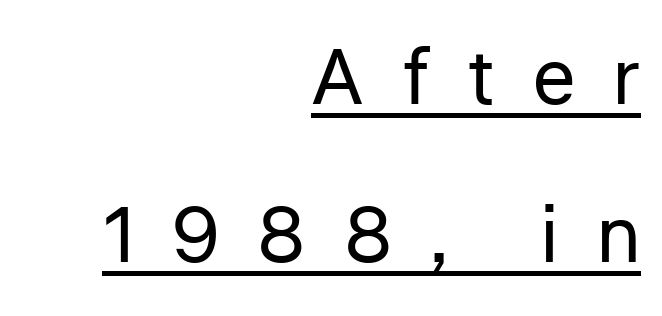
Nope, no serifs anywhere on these letters. The rag falls on the left side of this text block. The typesetting does not lean heavy: it is not bold. A typesetter would call this heavily tracked-out type. In terms of leading, this rendering errs on the spacious side. What decoration does the sample have? An underline.
